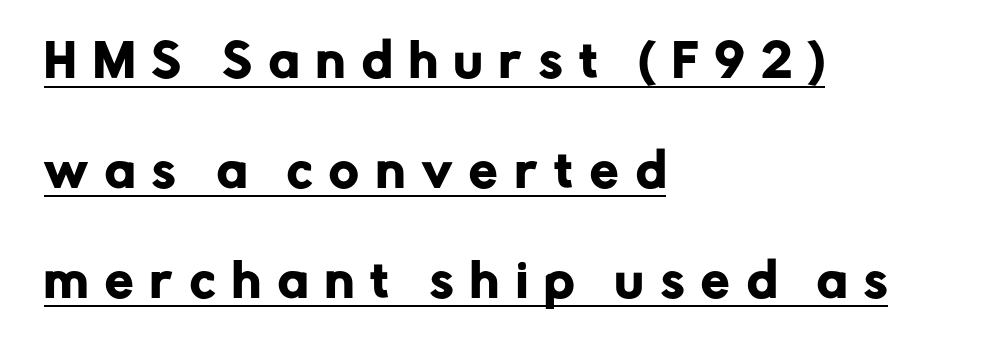
When letters stand straight like this, we call the style roman or upright. The typeface chosen for these lines omits serifs. You can see a thin bar hugging the bottom of the glyphs. The rendering inserts visible extra space after every character. The compositor pushed each line to the left boundary.
